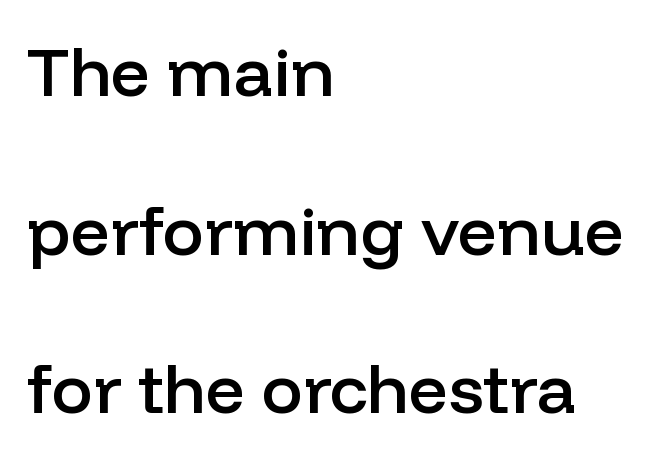
These lines are rendered in a variable-pitch font. The strokes are fattened partway — semibold, not bold. This rendering employs a face without finishing strokes, i.e., a sans-serif. Students, note that the glyphs here touch the page at normal intervals. The letters stand upright; this is a roman face.
